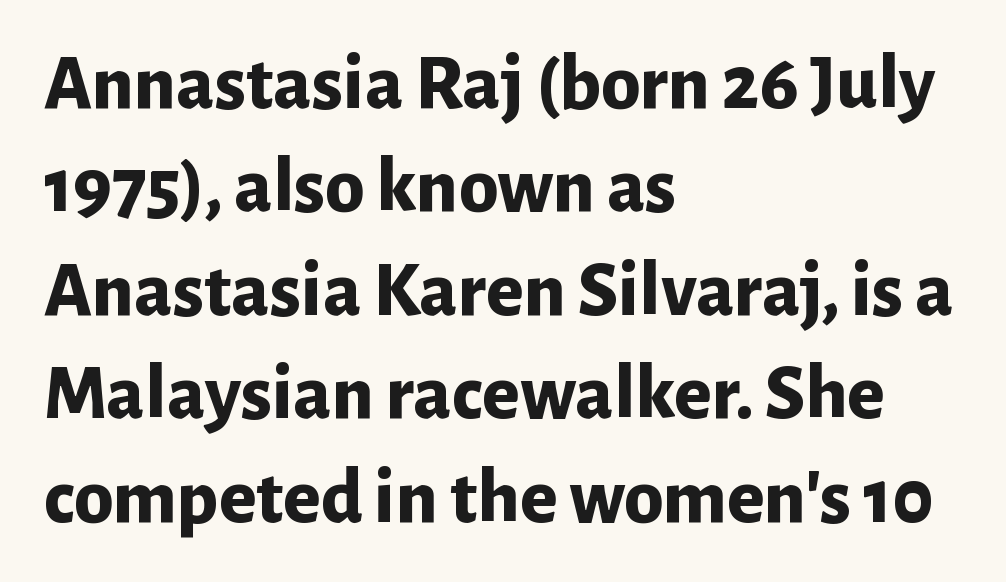
The image shows 79 px bold sans-serif type, upright; set left-aligned, normal line spacing (1.31x), normal letter spacing, not underlined; low stroke contrast and a medium x-height.
